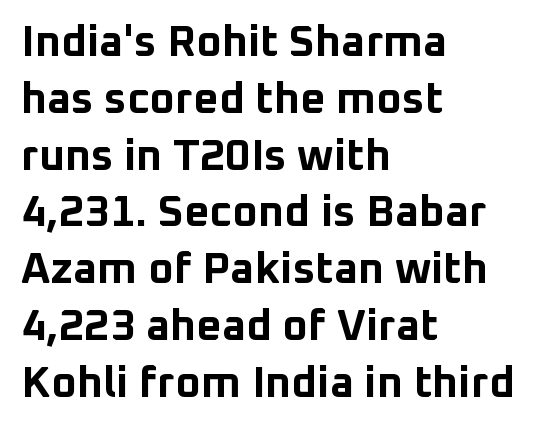
The characters display no serif detailing; their extremities are plain. Weight check: bold — yes, fully. The face used here is rendered with its standard letterfit. The glyphs are unaccompanied by any horizontal stroke below them. Think of a printed novel: that variable character pitch is what you see here. Compared with a centered layout, this one pins lines to the left instead.
